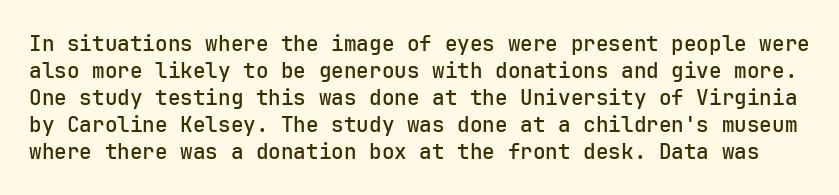
Q: Is the text bold? A: Semi-bold.
Q: Is the text italic (slanted)? A: No, it is upright.
Q: Is the text underlined? A: No.
Q: Is the spacing between letters normal or unusually wide? A: Normal.
Q: Is the spacing between lines tight, normal or loose? A: Normal.
